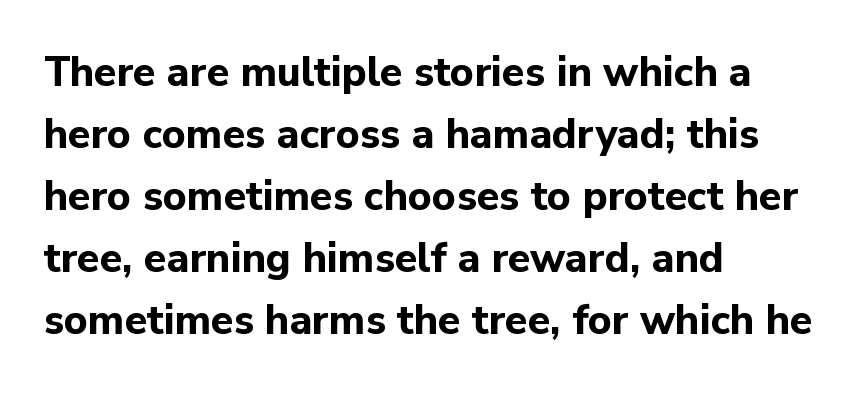
Is the type bold? Yes — the strokes are clearly thick and heavy. Inter-character spacing is left at the font's built-in metrics. What's the leading like? Ordinary, nothing unusual. Short and long lines alike share a common starting point at left. The face used here is proportionally spaced, like ordinary book or web type.
